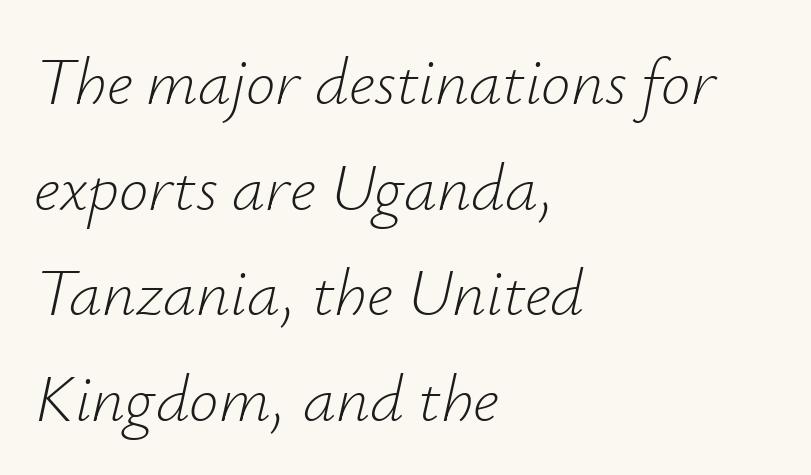
{"italic": "yes", "lean": "right", "slant_degrees": 12, "bold": "no", "weight": "light", "width": "normal", "stroke_contrast": "low", "x_height": "small", "monospaced": "no", "underline": "no", "align": "left", "line_spacing": "normal", "line_spacing_ratio": 1.6, "letter_spacing": "normal", "letter_spacing_em": 0.0, "glyph_px": 66}
